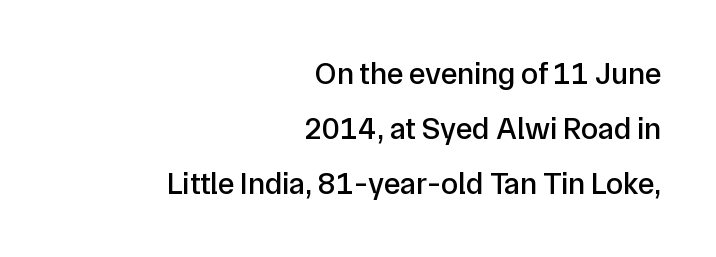
Q: Is the text italic (slanted)? A: No, it is upright.
Q: Is the typeface a serif or a sans-serif typeface? A: Sans-serif.
Q: Is the text underlined? A: No.
Q: How is the paragraph aligned? A: Right-aligned.
Q: Is the spacing between letters normal or unusually wide? A: Normal.
Q: Width (condensed, normal, or wide)? A: Normal.
Q: Stroke contrast? A: Low.
Q: x-height? A: Medium.
Q: Monospaced? A: No.
